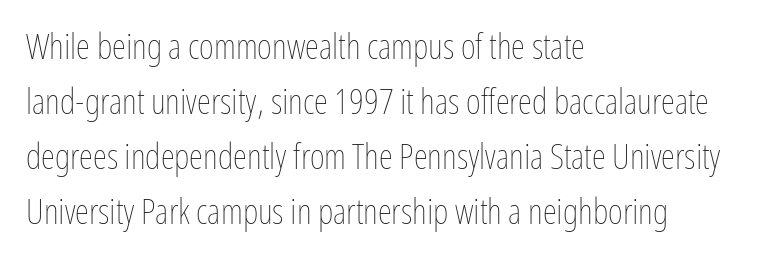
The image shows 36 px thin, condensed type, upright; set left-aligned, normal line spacing (1.53x), normal letter spacing, not underlined; low stroke contrast and a medium x-height.
